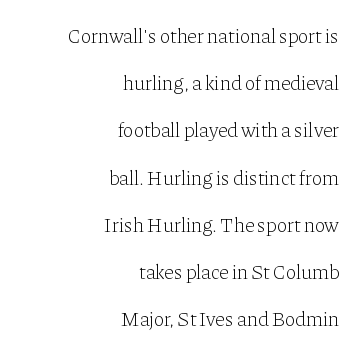
Q: Is the text bold? A: No.
Q: Is the text italic (slanted)? A: No, it is upright.
Q: Is the text underlined? A: No.
Q: How is the paragraph aligned? A: Right-aligned.
Q: Is the spacing between letters normal or unusually wide? A: Normal.
Q: Is the spacing between lines tight, normal or loose? A: Loose.
